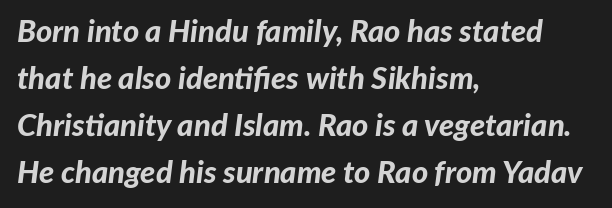
Q: Is the text bold? A: Yes.
Q: Is the text italic (slanted)? A: Yes, it leans right by about 7 degrees.
Q: Is the text underlined? A: No.
Q: How is the paragraph aligned? A: Left-aligned.
Q: Is the spacing between letters normal or unusually wide? A: Normal.
Q: Is the spacing between lines tight, normal or loose? A: Normal.
Q: Width (condensed, normal, or wide)? A: Normal.
Q: Stroke contrast? A: Low.
Q: x-height? A: Medium.
Q: Monospaced? A: No.
